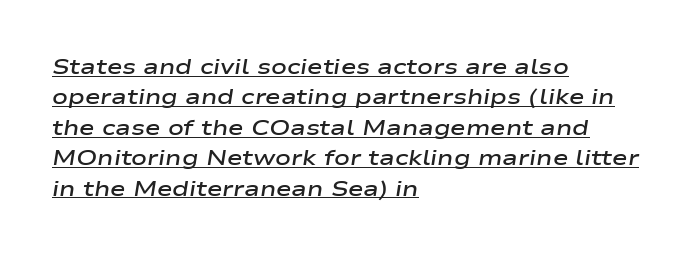
{"italic": "yes", "lean": "right", "slant_degrees": 9, "bold": "semi", "underline": "yes", "align": "left", "line_spacing": "normal", "line_spacing_ratio": 1.45, "letter_spacing": "normal", "letter_spacing_em": 0.0, "glyph_px": 21}
